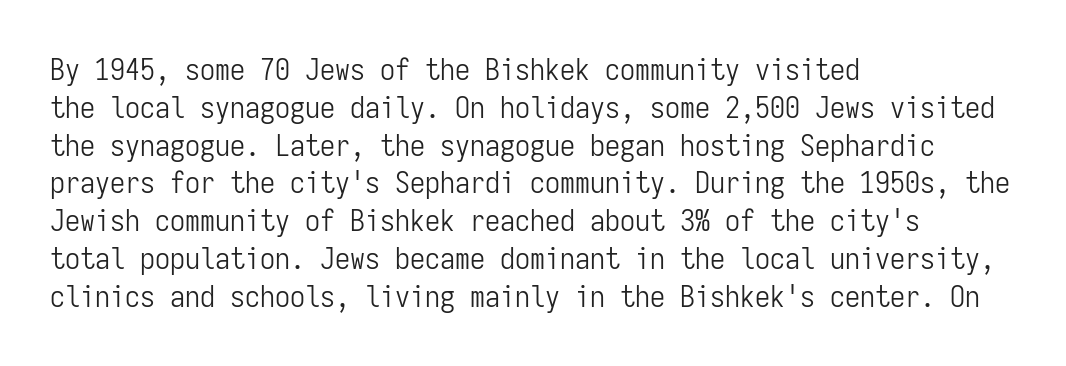
Posture: vertical. Here the designer chose a console-style face with uniform glyph widths. Left-aligned paragraph, ragged on the right. Glance below the letters and you will spot only blank space. Default kerning and tracking; the words read as compact shapes.
